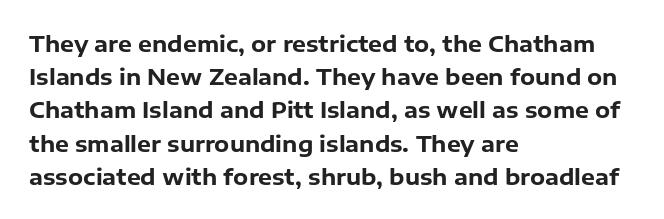
Q: Is the text bold? A: Yes.
Q: Is the text italic (slanted)? A: No, it is upright.
Q: Is the text underlined? A: No.
Q: How is the paragraph aligned? A: Left-aligned.
Q: Is the spacing between letters normal or unusually wide? A: Normal.
Q: Is the spacing between lines tight, normal or loose? A: Normal.
